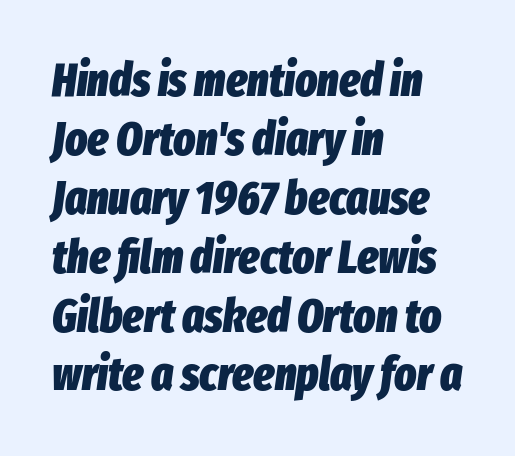
Q: Is the text bold? A: Yes.
Q: Is the text italic (slanted)? A: Yes, it leans right by about 8 degrees.
Q: Is the text underlined? A: No.
Q: How is the paragraph aligned? A: Left-aligned.
Q: Is the spacing between letters normal or unusually wide? A: Normal.
Q: Is the spacing between lines tight, normal or loose? A: Normal.
Q: Width (condensed, normal, or wide)? A: Condensed.
Q: Stroke contrast? A: Low.
Q: x-height? A: Medium.
Q: Monospaced? A: No.
